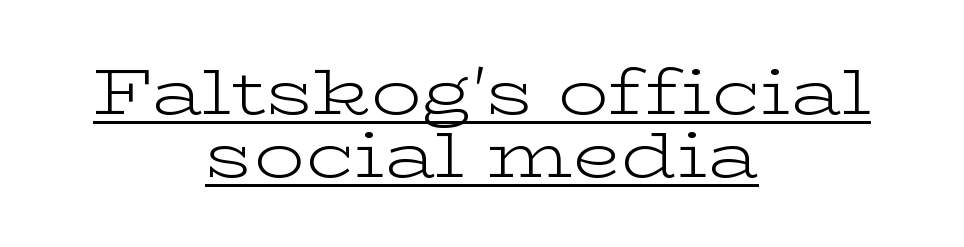
The image shows 63 px light, wide serif type, upright; set centered, tight line spacing (1.0x), normal letter spacing, underlined; low stroke contrast and a medium x-height.
